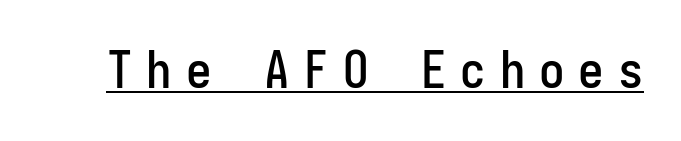
The image shows 51 px condensed sans-serif type, upright, monospaced; set unusually wide letter spacing (+0.27 em), underlined; low stroke contrast and a medium x-height.
